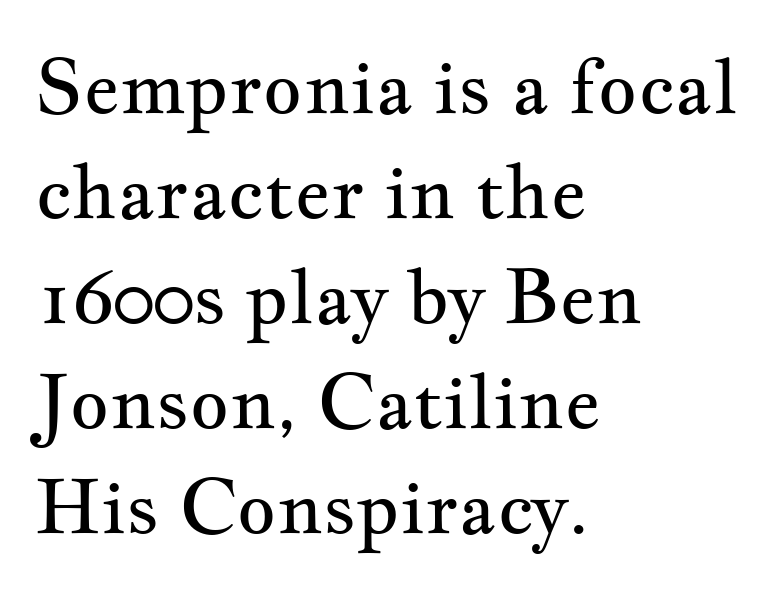
{"serif": "yes", "italic": "no", "bold": "no", "weight": "regular", "width": "wide", "stroke_contrast": "medium", "x_height": "small", "monospaced": "no", "underline": "no", "align": "left", "line_spacing": "normal", "line_spacing_ratio": 1.38, "letter_spacing": "normal", "letter_spacing_em": 0.0, "glyph_px": 76}
